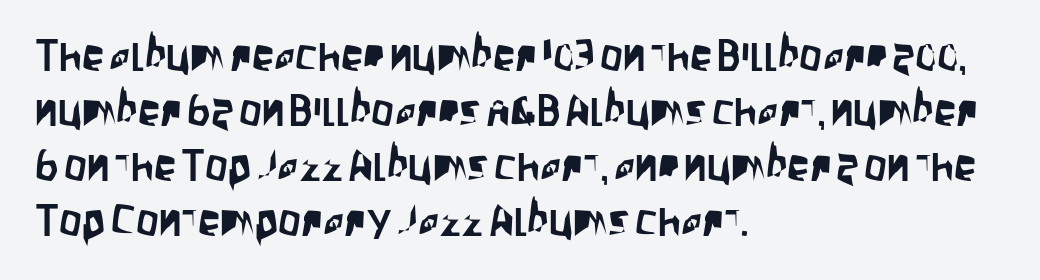
Any mark beneath the type? The region is blank. Regarding serifs, this sample does without them. Caption: standard tracking, unaltered. Line beginnings align vertically; line endings do not.
